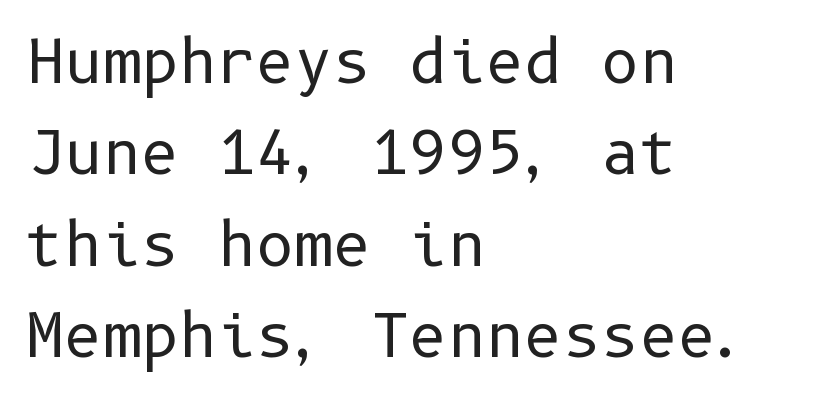
The image shows 59 px regular-weight sans-serif type, upright; set left-aligned, normal line spacing (1.55x), normal letter spacing, not underlined; low stroke contrast and a medium x-height.
